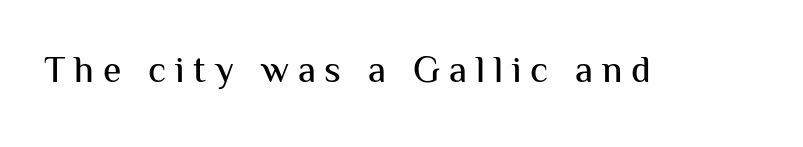
The image shows 37 px sans-serif type, upright; set unusually wide letter spacing (+0.24 em), not underlined; medium stroke contrast and a medium x-height.
